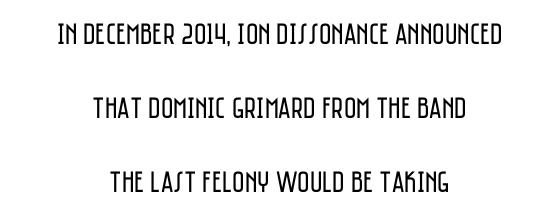
The image shows 30 px regular-weight, condensed sans-serif type, upright; set centered, loose line spacing (2.46x), normal letter spacing, not underlined; low stroke contrast and a large x-height.
